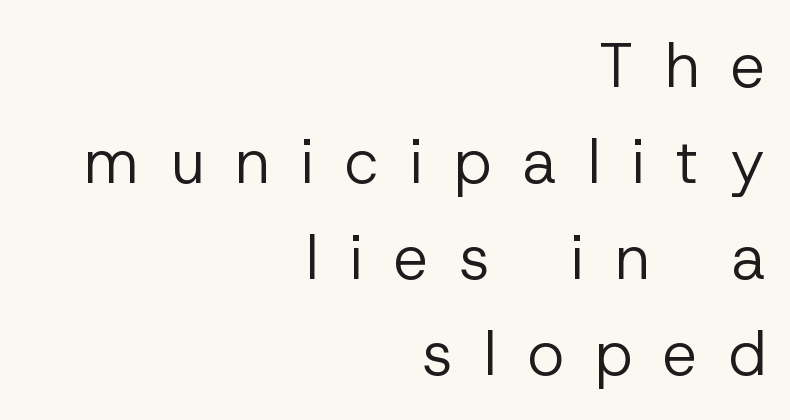
The image shows 62 px regular-weight sans-serif type, upright; set right-aligned, normal line spacing (1.55x), unusually wide letter spacing (+0.5 em), not underlined; low stroke contrast and a medium x-height.
